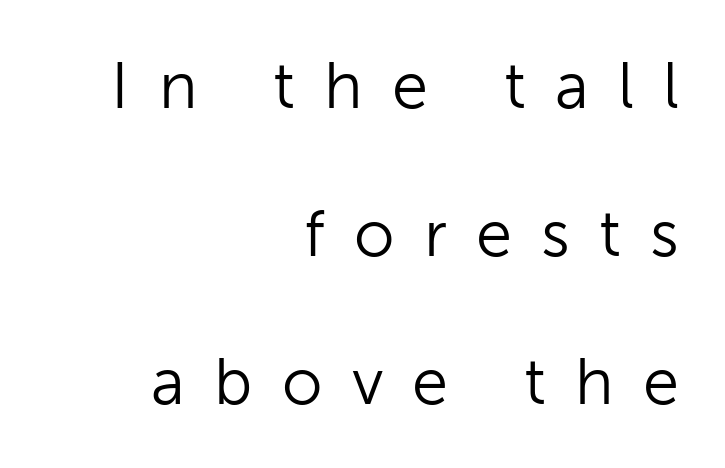
You could not count columns in this text — the font is proportionally spaced. Quick note: not italic, upright. The foot of each line stays bare and open. No extra ink here — the face is not bold.
